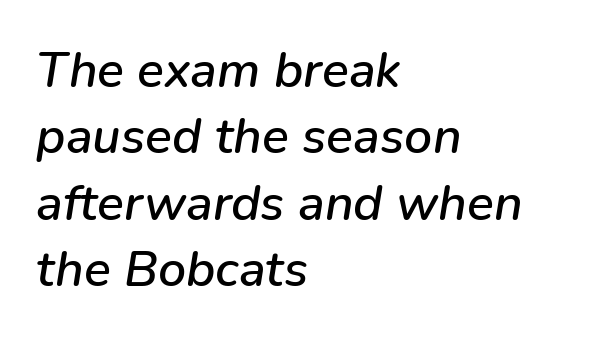
{"italic": "yes", "lean": "right", "slant_degrees": 9, "width": "normal", "stroke_contrast": "low", "x_height": "medium", "monospaced": "no", "underline": "no", "align": "left", "line_spacing": "normal", "line_spacing_ratio": 1.33, "letter_spacing": "normal", "letter_spacing_em": 0.0, "glyph_px": 50}
